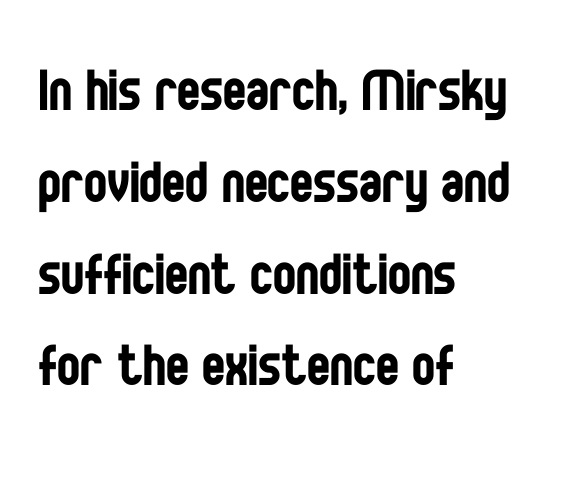
The image shows 69 px regular-weight, condensed sans-serif type, upright; set left-aligned, normal line spacing (1.33x), normal letter spacing, not underlined; low stroke contrast and a large x-height.
